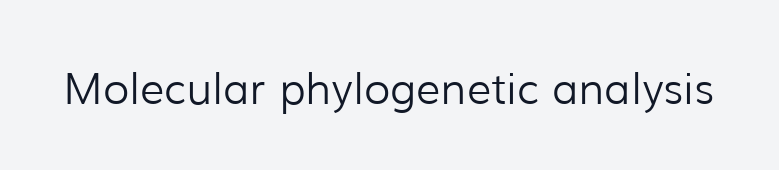
{"serif": "no", "italic": "no", "bold": "no", "weight": "light", "width": "normal", "stroke_contrast": "low", "x_height": "medium", "monospaced": "no", "underline": "no", "letter_spacing": "normal", "letter_spacing_em": 0.0, "glyph_px": 43}
